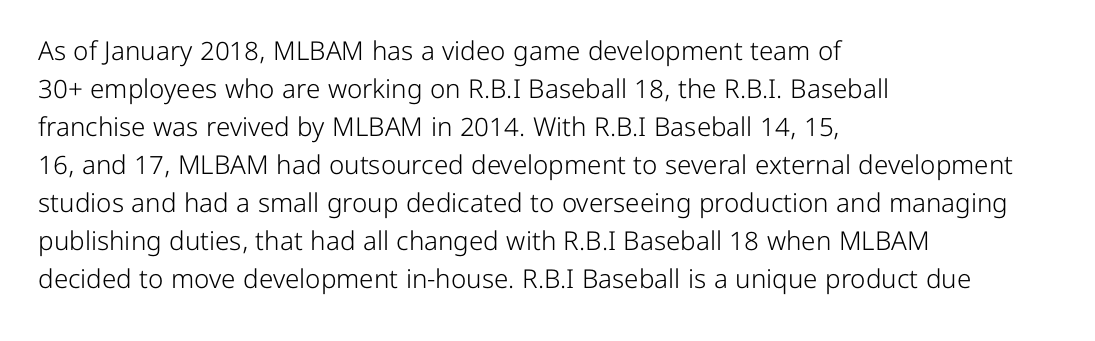
Q: Is the text bold? A: No.
Q: Is the text italic (slanted)? A: No, it is upright.
Q: Is the text underlined? A: No.
Q: How is the paragraph aligned? A: Left-aligned.
Q: Is the spacing between letters normal or unusually wide? A: Normal.
Q: Is the spacing between lines tight, normal or loose? A: Normal.
